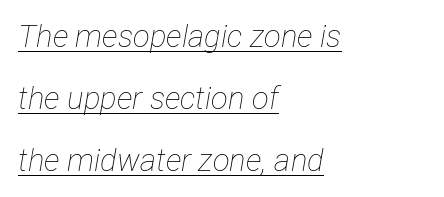
The image shows 31 px thin, condensed type, italic (leaning right); set left-aligned, loose line spacing (2.0x), normal letter spacing, underlined; low stroke contrast and a medium x-height.
